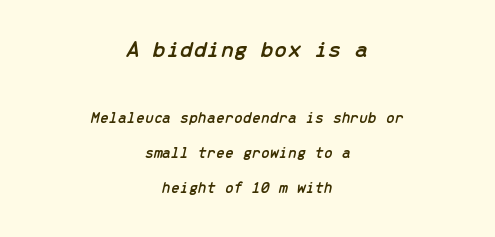
{"italic": "yes", "lean": "right", "slant_degrees": 13, "underline": "no", "align": "center", "line_spacing": "loose", "line_spacing_ratio": 2.19, "letter_spacing": "normal", "letter_spacing_em": 0.0, "larger_block": "first", "size_ratio": 1.5, "glyph_px": 24}
